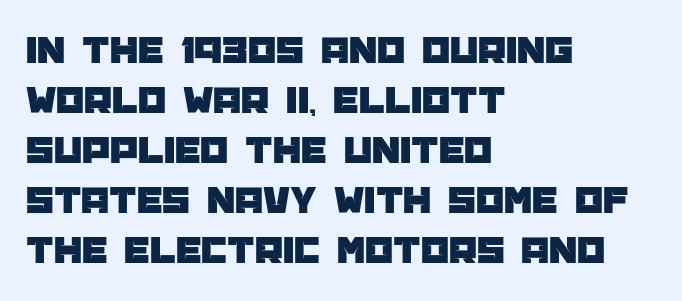
{"serif": "no", "italic": "no", "width": "normal", "stroke_contrast": "low", "x_height": "large", "monospaced": "no", "underline": "no", "align": "left", "line_spacing": "normal", "line_spacing_ratio": 1.25, "letter_spacing": "normal", "letter_spacing_em": 0.0, "glyph_px": 40}
